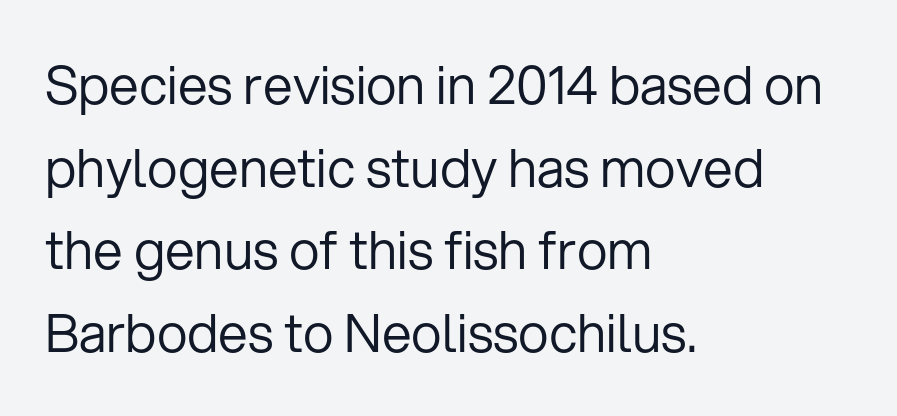
{"serif": "no", "italic": "no", "bold": "no", "weight": "regular", "width": "normal", "stroke_contrast": "low", "x_height": "medium", "monospaced": "no", "underline": "no", "align": "left", "line_spacing": "normal", "line_spacing_ratio": 1.56, "letter_spacing": "normal", "letter_spacing_em": 0.0, "glyph_px": 53}
